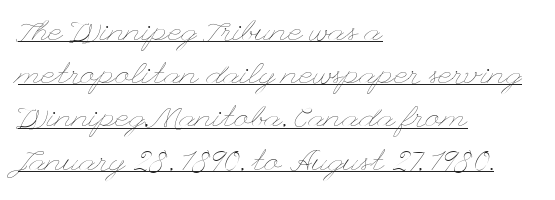
The typeface has the unassuming heft of standard copy or less. Rows of type keep a routine distance in the vertical direction. These lines are set flush left with a ragged right edge. The passage shown has conventional tracking throughout. In designer terms, the underline attribute is active on this setting.
